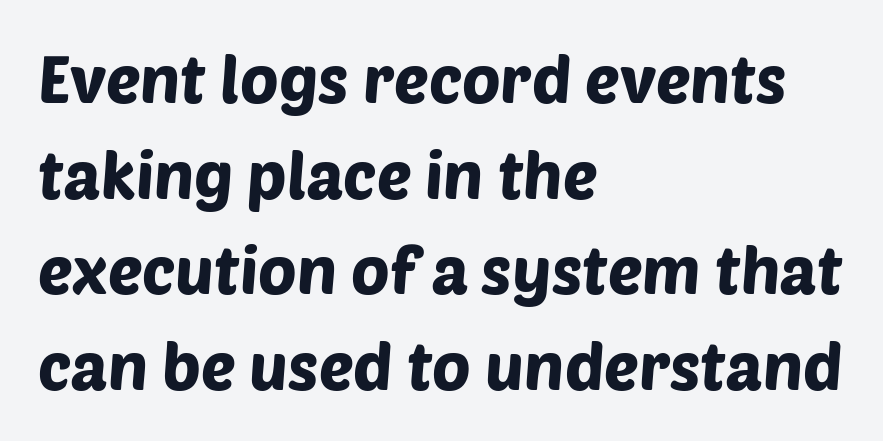
Q: Is the typeface a serif or a sans-serif typeface? A: Sans-serif.
Q: Is the text underlined? A: No.
Q: How is the paragraph aligned? A: Left-aligned.
Q: Is the spacing between letters normal or unusually wide? A: Normal.
Q: Is the spacing between lines tight, normal or loose? A: Normal.
Q: Width (condensed, normal, or wide)? A: Normal.
Q: Stroke contrast? A: Low.
Q: x-height? A: Large.
Q: Monospaced? A: No.
